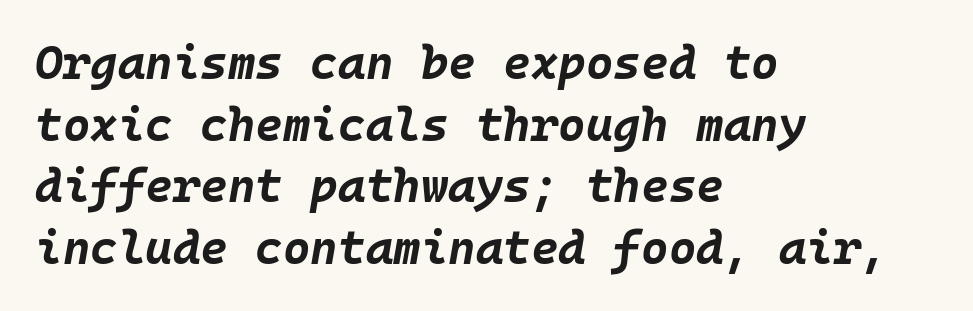
In CSS terms this would be text-align: left. Emphasis by weight is at full strength: bold. A typesetter would mark this as italic. You could count columns in this text — the font is strictly monospaced. Letters rest on an invisible, unmarked baseline. Short note: letters normally spaced.
